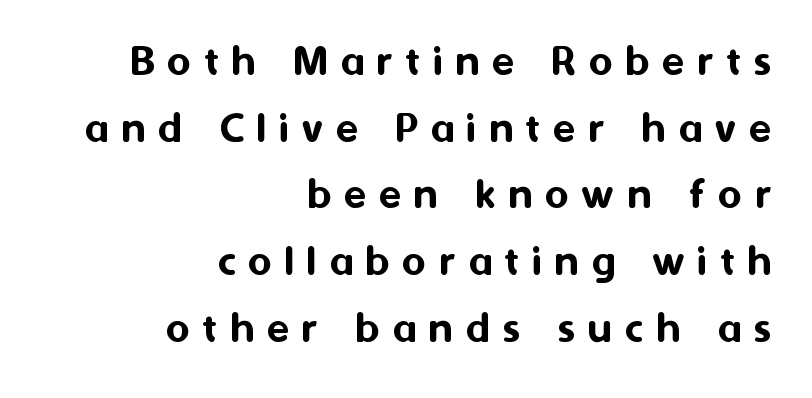
{"serif": "no", "italic": "no", "width": "normal", "stroke_contrast": "medium", "x_height": "medium", "monospaced": "no", "underline": "no", "align": "right", "line_spacing": "normal", "line_spacing_ratio": 1.45, "letter_spacing": "wide", "letter_spacing_em": 0.28, "glyph_px": 46}
